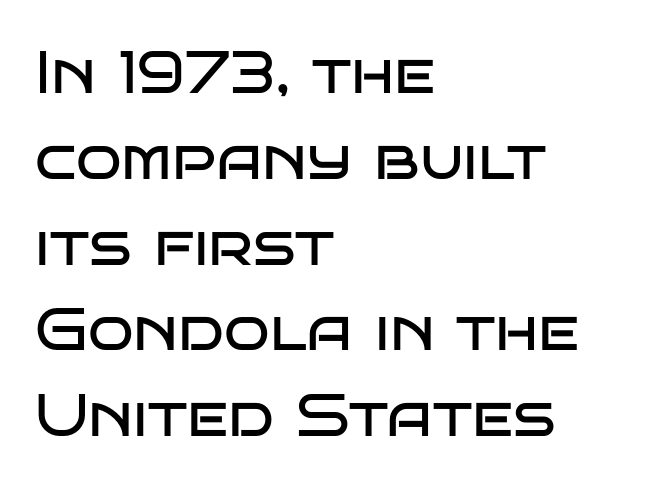
A typesetter would mark this as roman, not italic. A student would call this left alignment; a typographer would say flush left, rag right. Bare-footed words on every line. These lines are rendered in a variable-pitch font.
